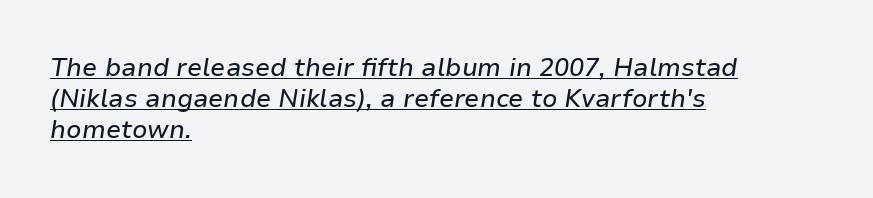
Designer's note — italics engaged. Does the copy run flush right? No — it runs flush left. The typesetter has applied underlining to the passage shown. Regular leading. Each word holds together tightly as a unit, with standard inter-letter gaps.
